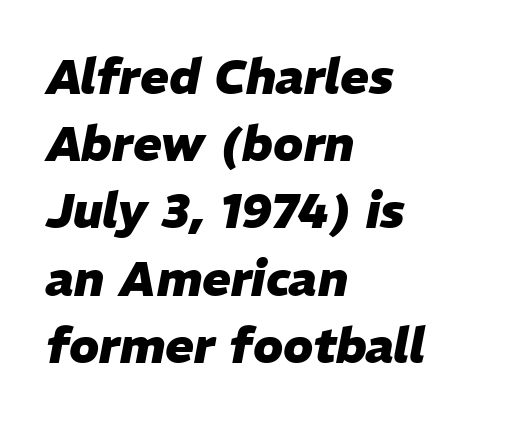
In terms of weight, the rendering is a true, heavy bold. Do the characters align in a grid? No, the font is proportional. The glyphs are unaccompanied by any horizontal stroke below them. Tracking here is standard; glyphs follow each other at the usual distance. These lines are set flush left with a ragged right edge. The passage shown leans; its letterforms are oblique.
